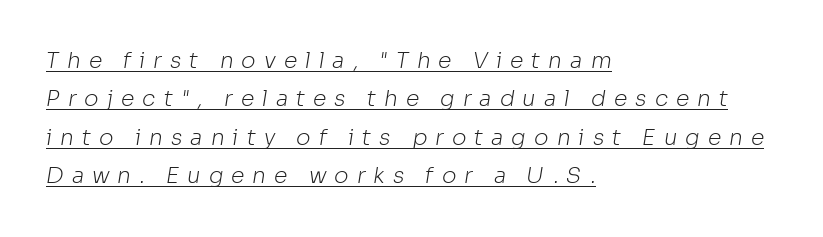
{"bold": "no", "underline": "yes", "align": "left", "line_spacing_ratio": 1.75, "letter_spacing": "wide", "letter_spacing_em": 0.36, "glyph_px": 22}
